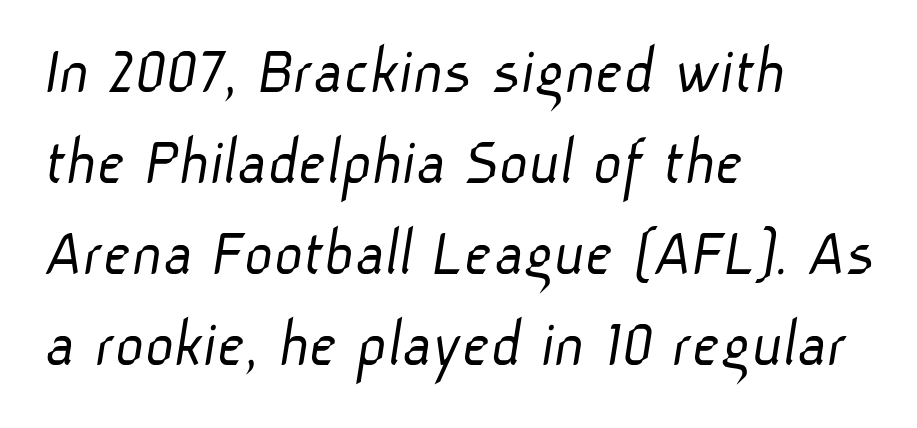
Q: Is the text bold? A: No.
Q: Is the typeface a serif or a sans-serif typeface? A: Sans-serif.
Q: Is the text underlined? A: No.
Q: How is the paragraph aligned? A: Left-aligned.
Q: Is the spacing between letters normal or unusually wide? A: Normal.
Q: Is the spacing between lines tight, normal or loose? A: Normal.
Q: Width (condensed, normal, or wide)? A: Normal.
Q: Stroke contrast? A: Low.
Q: x-height? A: Medium.
Q: Monospaced? A: No.
